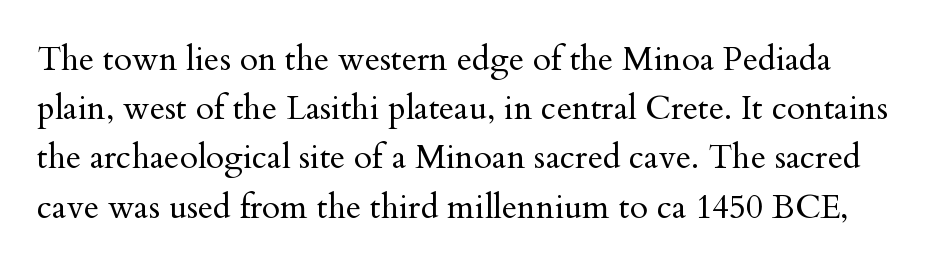
The image shows 33 px regular-weight serif type, upright; set normal line spacing (1.49x), normal letter spacing, not underlined; medium stroke contrast and a small x-height.
